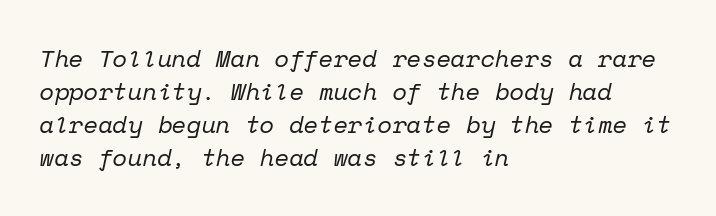
{"italic": "yes", "lean": "right", "slant_degrees": 12, "bold": "no", "underline": "no", "align": "left", "line_spacing": "normal", "line_spacing_ratio": 1.38, "letter_spacing": "normal", "letter_spacing_em": 0.0, "glyph_px": 24}
